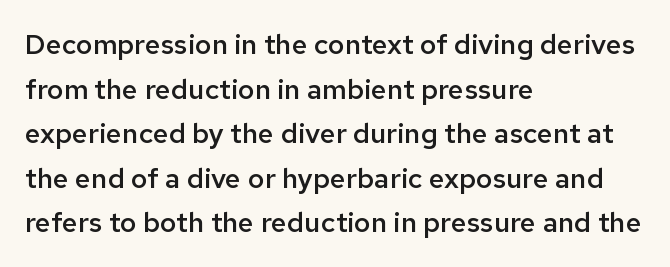
Q: Is the text bold? A: Semi-bold.
Q: Is the text italic (slanted)? A: No, it is upright.
Q: Is the typeface a serif or a sans-serif typeface? A: Sans-serif.
Q: Is the text underlined? A: No.
Q: How is the paragraph aligned? A: Left-aligned.
Q: Is the spacing between letters normal or unusually wide? A: Normal.
Q: Is the spacing between lines tight, normal or loose? A: Normal.
Q: Width (condensed, normal, or wide)? A: Normal.
Q: Stroke contrast? A: Low.
Q: x-height? A: Medium.
Q: Monospaced? A: No.
